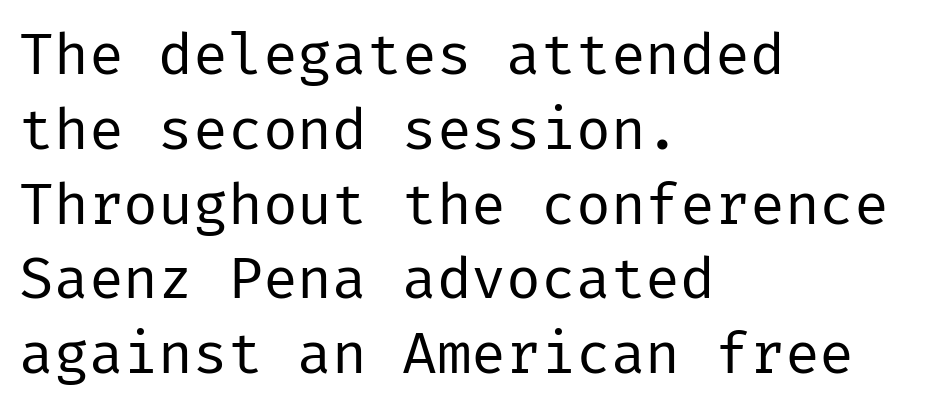
The image shows 58 px regular-weight sans-serif type, upright; set left-aligned, normal line spacing (1.29x), normal letter spacing, not underlined; low stroke contrast and a medium x-height.
